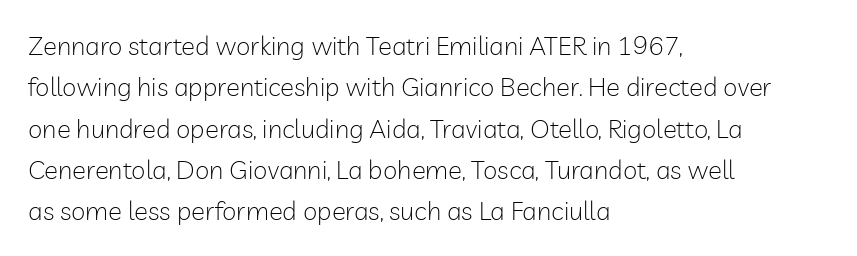
{"italic": "no", "bold": "no", "underline": "no", "align": "left", "line_spacing": "normal", "line_spacing_ratio": 1.59, "letter_spacing": "normal", "letter_spacing_em": 0.0, "glyph_px": 26}
